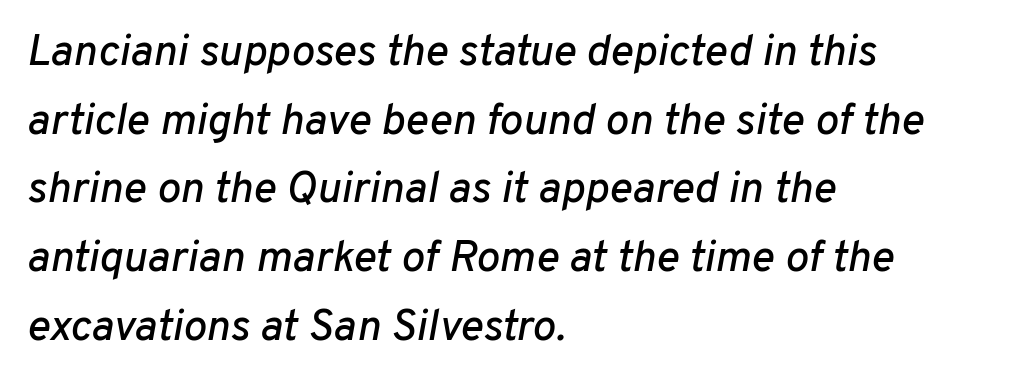
Q: Is the text italic (slanted)? A: Yes, it leans right by about 10 degrees.
Q: Is the text underlined? A: No.
Q: How is the paragraph aligned? A: Left-aligned.
Q: Is the spacing between letters normal or unusually wide? A: Normal.
Q: Is the spacing between lines tight, normal or loose? A: Normal.
Q: Width (condensed, normal, or wide)? A: Normal.
Q: Stroke contrast? A: Low.
Q: x-height? A: Medium.
Q: Monospaced? A: No.
